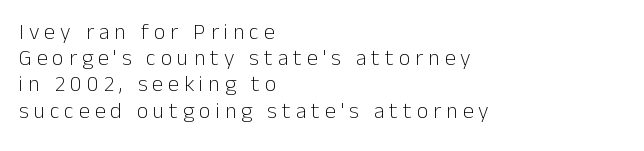
Q: Is the text bold? A: No.
Q: Is the text italic (slanted)? A: No, it is upright.
Q: Is the text underlined? A: No.
Q: How is the paragraph aligned? A: Left-aligned.
Q: Is the spacing between letters normal or unusually wide? A: Unusually wide.
